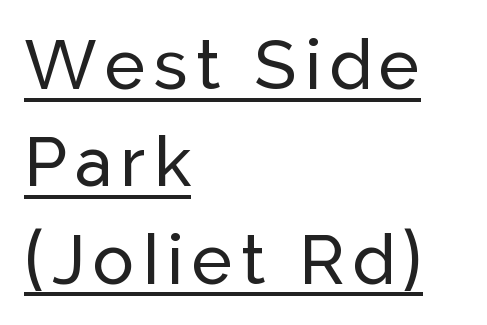
The image shows 69 px sans-serif type, upright; set left-aligned, normal line spacing (1.41x), underlined; low stroke contrast and a medium x-height.
